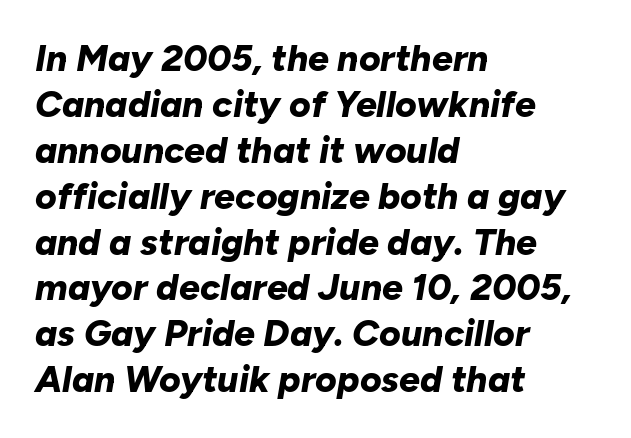
{"italic": "yes", "lean": "right", "slant_degrees": 10, "bold": "yes", "weight": "bold", "width": "normal", "stroke_contrast": "low", "x_height": "medium", "monospaced": "no", "underline": "no", "align": "left", "line_spacing_ratio": 1.24, "letter_spacing": "normal", "letter_spacing_em": 0.0, "glyph_px": 37}
